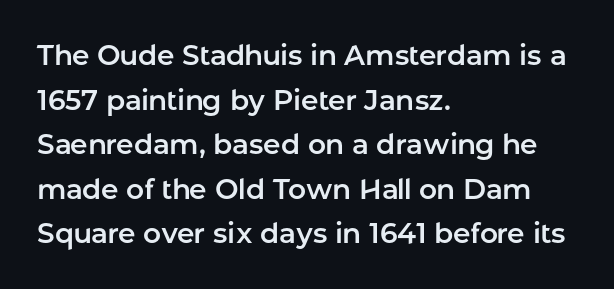
The passage shown is typed in a proportional face where columns would drift. The letters sit at their default tracking, neither squeezed nor spread. This is roman type, the default non-slanted kind. Every row of glyphs begins at an identical x-position on the left.
